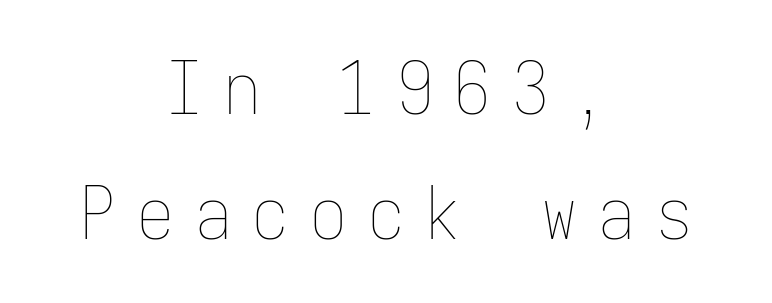
The image shows 73 px thin, condensed type, upright, monospaced; set centered, line spacing 1.71x, unusually wide letter spacing (+0.29 em), not underlined; low stroke contrast and a medium x-height.
